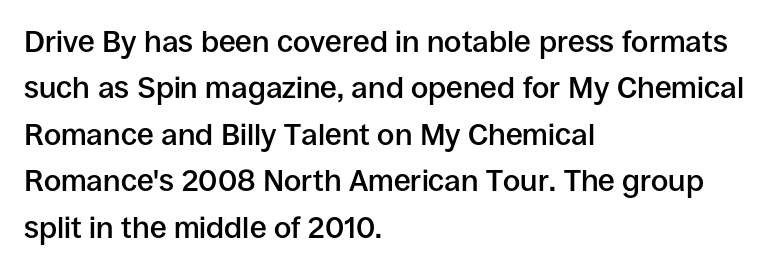
Q: Is the text bold? A: Semi-bold.
Q: Is the text italic (slanted)? A: No, it is upright.
Q: Is the typeface a serif or a sans-serif typeface? A: Sans-serif.
Q: Is the text underlined? A: No.
Q: How is the paragraph aligned? A: Left-aligned.
Q: Is the spacing between letters normal or unusually wide? A: Normal.
Q: Is the spacing between lines tight, normal or loose? A: Normal.
Q: Width (condensed, normal, or wide)? A: Normal.
Q: Stroke contrast? A: Low.
Q: x-height? A: Large.
Q: Monospaced? A: No.
